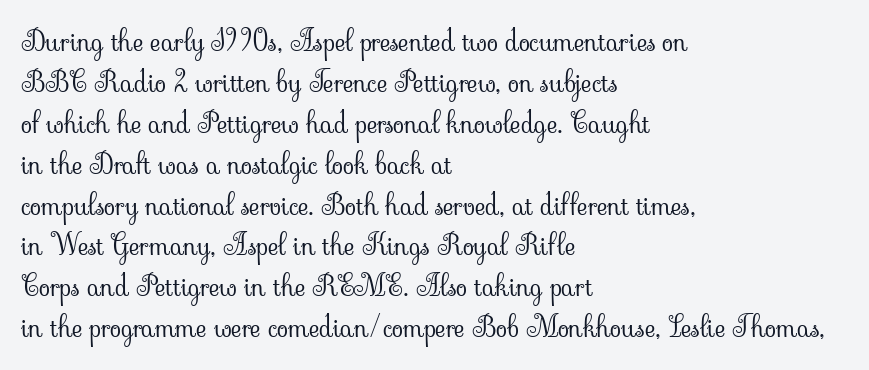
Q: Is the text bold? A: No.
Q: Is the text italic (slanted)? A: No, it is upright.
Q: Is the typeface a serif or a sans-serif typeface? A: Serif.
Q: Is the text underlined? A: No.
Q: How is the paragraph aligned? A: Left-aligned.
Q: Is the spacing between letters normal or unusually wide? A: Normal.
Q: Is the spacing between lines tight, normal or loose? A: Normal.
Q: Width (condensed, normal, or wide)? A: Normal.
Q: Stroke contrast? A: Low.
Q: x-height? A: Small.
Q: Monospaced? A: No.
